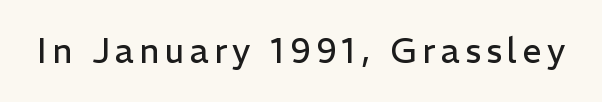
{"serif": "no", "italic": "no", "bold": "no", "weight": "regular", "width": "normal", "stroke_contrast": "low", "x_height": "medium", "monospaced": "no", "underline": "no", "glyph_px": 34}
